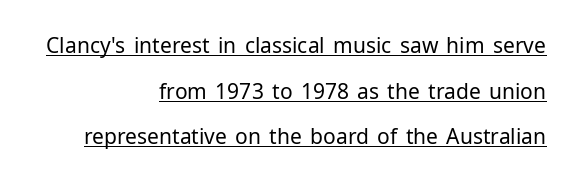
The image shows 21 px text type, upright; set right-aligned, loose line spacing (2.17x), normal letter spacing, underlined.
